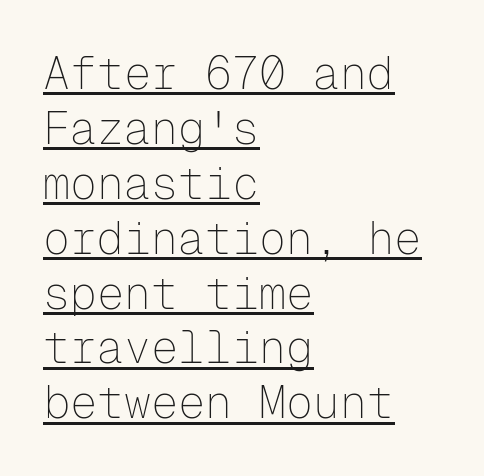
Notice how a bar underscores the lettering throughout. The letterforms sit shoulder to shoulder at normal distance. You could count columns in this text — the font is strictly monospaced. The font is comparable to plain body text, perhaps lighter.
